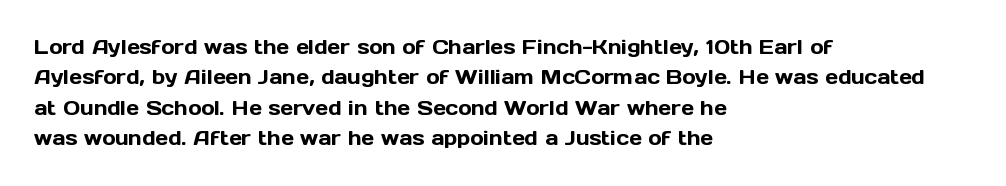
{"italic": "no", "underline": "no", "align": "left", "line_spacing": "normal", "line_spacing_ratio": 1.52, "letter_spacing": "normal", "letter_spacing_em": 0.0, "glyph_px": 20}
